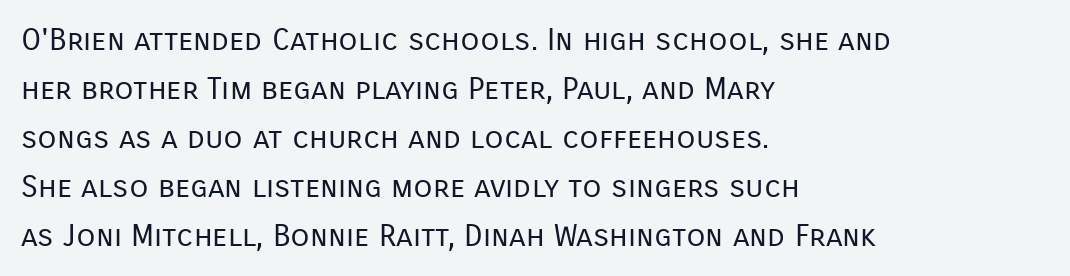
Q: Is the text bold? A: No.
Q: Is the text italic (slanted)? A: No, it is upright.
Q: Is the typeface a serif or a sans-serif typeface? A: Sans-serif.
Q: Is the text underlined? A: No.
Q: How is the paragraph aligned? A: Left-aligned.
Q: Is the spacing between letters normal or unusually wide? A: Normal.
Q: Is the spacing between lines tight, normal or loose? A: Normal.
Q: Width (condensed, normal, or wide)? A: Normal.
Q: Stroke contrast? A: Low.
Q: x-height? A: Medium.
Q: Monospaced? A: No.
